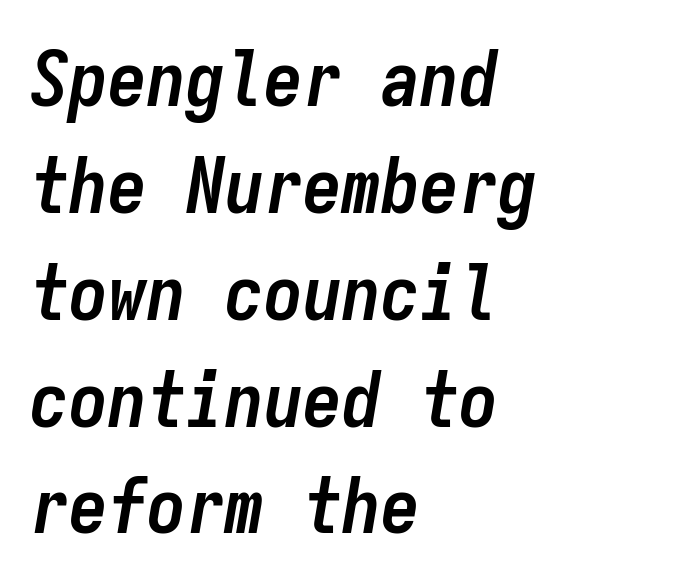
Q: Is the text bold? A: Yes.
Q: Is the text italic (slanted)? A: Yes, it leans right by about 9 degrees.
Q: Is the text underlined? A: No.
Q: How is the paragraph aligned? A: Left-aligned.
Q: Is the spacing between letters normal or unusually wide? A: Normal.
Q: Is the spacing between lines tight, normal or loose? A: Normal.
Q: Width (condensed, normal, or wide)? A: Condensed.
Q: Stroke contrast? A: Low.
Q: x-height? A: Medium.
Q: Monospaced? A: Yes.
